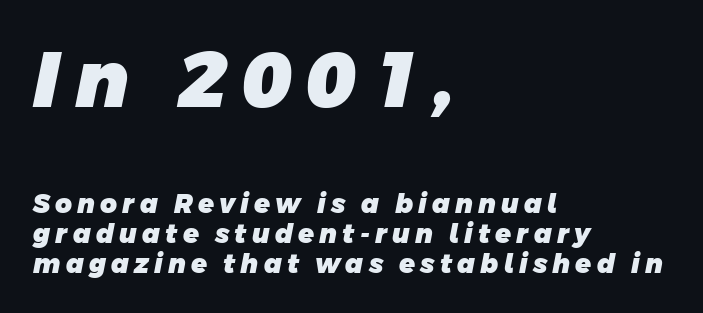
{"serif": "no", "bold": "yes", "weight": "heavy", "width": "normal", "stroke_contrast": "low", "x_height": "large", "monospaced": "no", "underline": "no", "align": "left", "line_spacing_ratio": 1.16, "letter_spacing": "wide", "letter_spacing_em": 0.2, "larger_block": "first", "size_ratio": 3.04, "glyph_px": 79}
